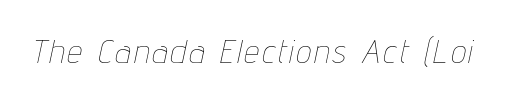
Q: Is the text bold? A: No.
Q: Is the text italic (slanted)? A: Yes, it leans right by about 12 degrees.
Q: Is the text underlined? A: No.
Q: Width (condensed, normal, or wide)? A: Condensed.
Q: Stroke contrast? A: Low.
Q: x-height? A: Medium.
Q: Monospaced? A: No.
